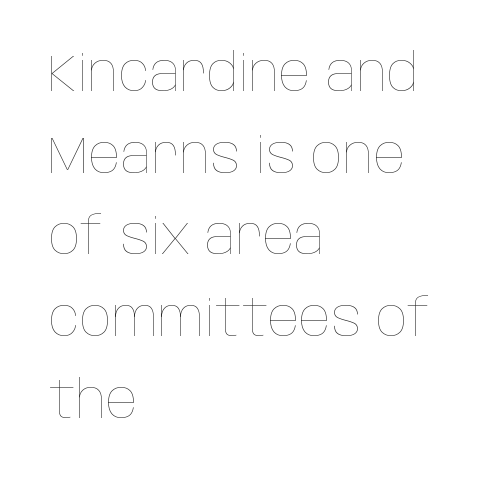
The image shows 52 px thin, condensed type, upright; set left-aligned, normal line spacing (1.57x), normal letter spacing, not underlined; low stroke contrast and a large x-height.
